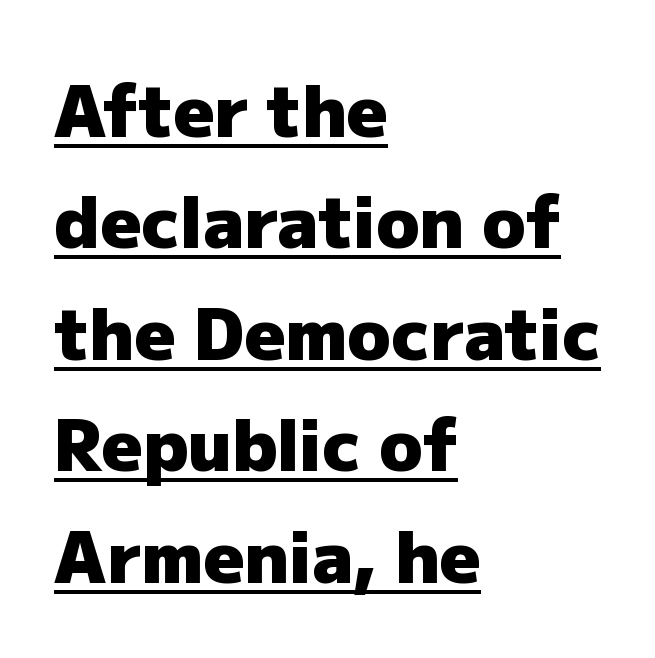
Underlining? Definitely there. Each word holds together tightly as a unit, with standard inter-letter gaps. A typesetter would label this face a sans. The passage shown is typed in a proportional face where columns would drift.
